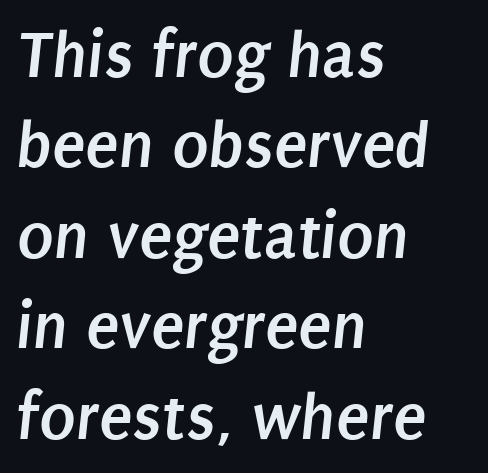
{"serif": "no", "bold": "yes", "weight": "semibold", "width": "condensed", "stroke_contrast": "low", "x_height": "large", "monospaced": "no", "underline": "no", "align": "left", "line_spacing": "normal", "line_spacing_ratio": 1.33, "letter_spacing": "normal", "letter_spacing_em": 0.0, "glyph_px": 68}
